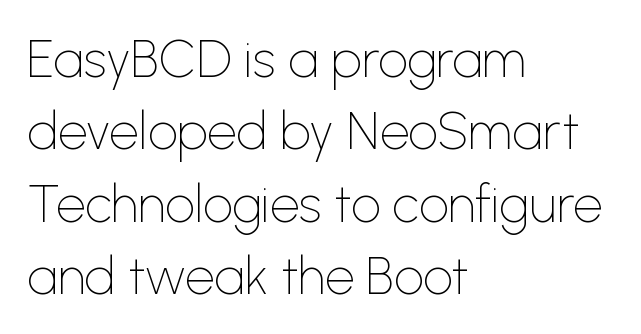
Every character sits straight up, as roman type does. The face used here is proportionally spaced, like ordinary book or web type. Short and long lines alike share a common starting point at left. Stroke terminals: plain, sans-serif. A quiet, ordinary-to-light weight characterises the typeface.
